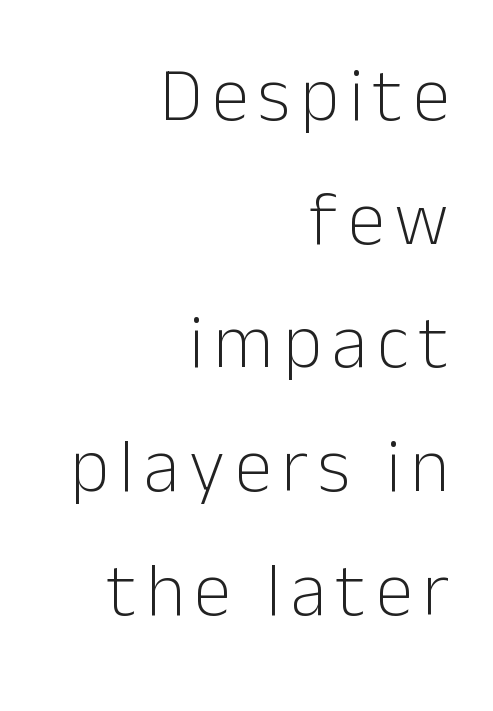
{"serif": "no", "italic": "no", "bold": "no", "weight": "light", "width": "normal", "stroke_contrast": "low", "x_height": "medium", "monospaced": "no", "underline": "no", "align": "right", "line_spacing": "normal", "line_spacing_ratio": 1.65, "glyph_px": 75}
